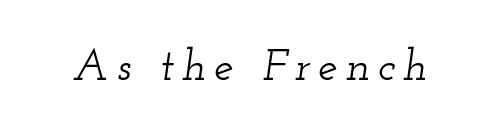
The image shows 44 px wide serif type, italic (leaning right); set not underlined; low stroke contrast and a small x-height.
